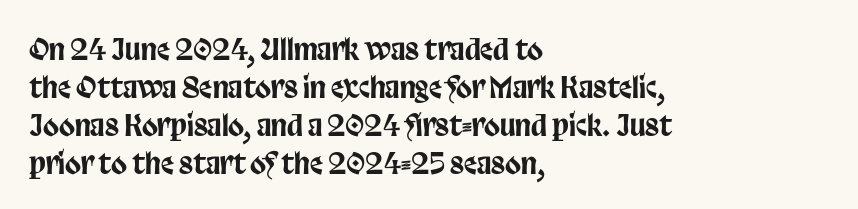
Spacing between characters is what you'd get straight out of the box. Each letter's strokes conclude bluntly, with no projecting serifs. Note the varied advance widths — an 'i' is clearly narrower than an 'm'. These lines were composed using upright roman letters. In CSS terms this would be text-align: left. Clear beneath every line of the passage.
